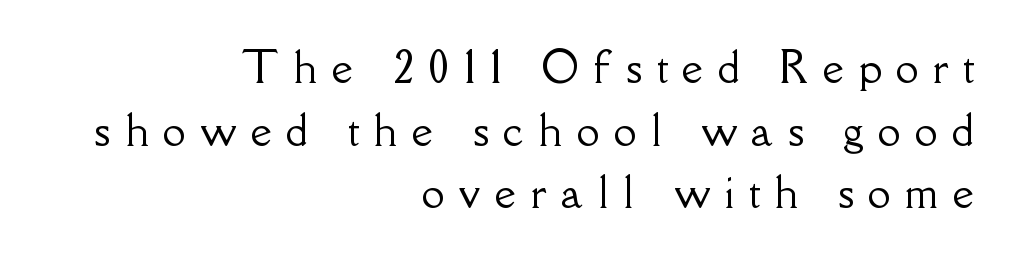
Q: Is the text italic (slanted)? A: No, it is upright.
Q: Is the typeface a serif or a sans-serif typeface? A: Serif.
Q: Is the text underlined? A: No.
Q: How is the paragraph aligned? A: Right-aligned.
Q: Is the spacing between letters normal or unusually wide? A: Unusually wide.
Q: Is the spacing between lines tight, normal or loose? A: Normal.
Q: Width (condensed, normal, or wide)? A: Normal.
Q: Stroke contrast? A: Low.
Q: x-height? A: Small.
Q: Monospaced? A: No.
